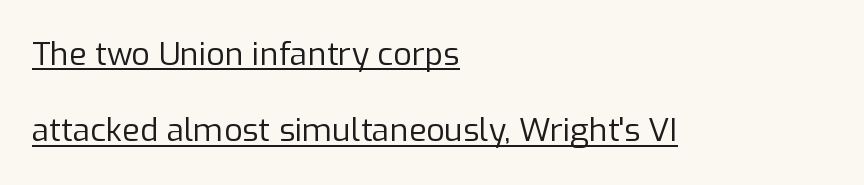
The image shows 32 px regular-weight sans-serif type, upright; set left-aligned, loose line spacing (2.39x), normal letter spacing, underlined; low stroke contrast and a medium x-height.
